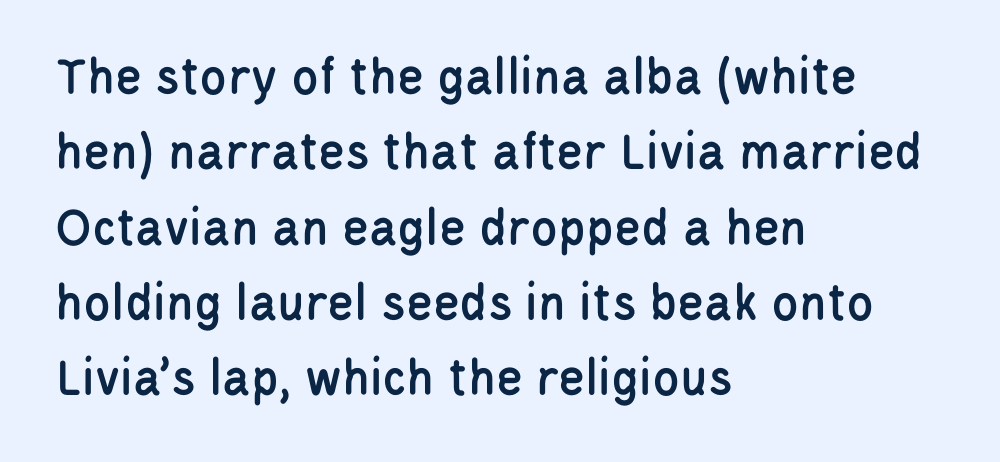
The zone under the glyphs is completely vacant. Each letter keeps its own natural width here, so spacing adapts to shape. Stroke terminals: plain, sans-serif. Horizontally, the lines are justified to the leading edge only.
